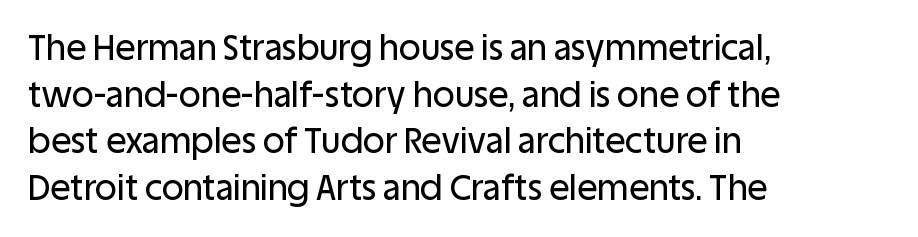
Notice how the passage keeps a crisp vertical edge on the left only. Each letter keeps its own natural width here, so spacing adapts to shape. Students, note that the glyphs here touch the page at normal intervals. Posture: straight, roman, zero tilt. What's the leading like? Ordinary, nothing unusual. The passage shown is not underscored anywhere.
